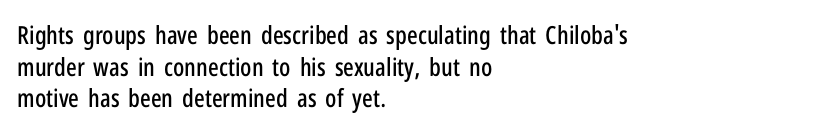
The rows are spaced the way most documents space them. No extra tracking has been applied to these lines. Which margin do the lines hug? The left one — the right edge is uneven. The gap between lines stays unmarked. If you drew a line through each stem, it would be perfectly vertical.
